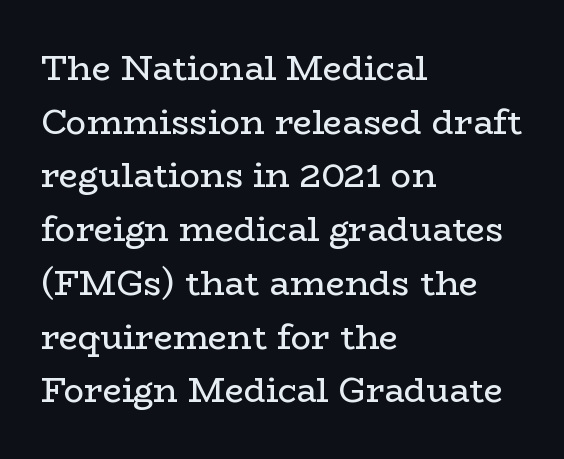
Is there any slant? The stems are plumb. The horizontal fit of the characters is conventional and even. These lines are composed in type with serifs. The paragraph has a hard left edge and a soft right edge. Each letter keeps its own natural width here, so spacing adapts to shape.
